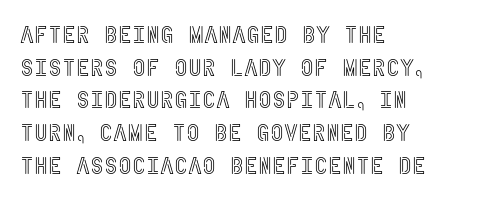
{"italic": "no", "underline": "no", "align": "left", "line_spacing": "normal", "line_spacing_ratio": 1.36, "letter_spacing": "normal", "letter_spacing_em": 0.0, "glyph_px": 24}
